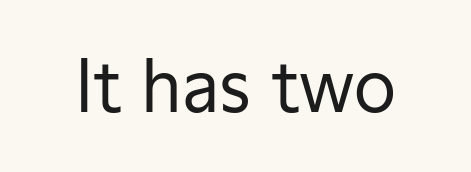
Q: Is the text bold? A: No.
Q: Is the text italic (slanted)? A: No, it is upright.
Q: Is the typeface a serif or a sans-serif typeface? A: Sans-serif.
Q: Is the text underlined? A: No.
Q: Is the spacing between letters normal or unusually wide? A: Normal.
Q: Width (condensed, normal, or wide)? A: Normal.
Q: Stroke contrast? A: Low.
Q: x-height? A: Medium.
Q: Monospaced? A: No.
